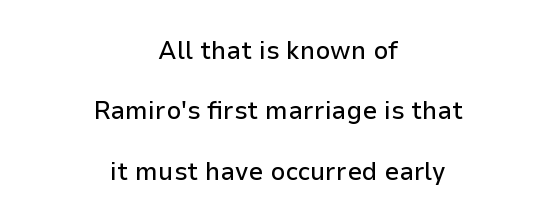
Q: Is the text italic (slanted)? A: No, it is upright.
Q: Is the text underlined? A: No.
Q: How is the paragraph aligned? A: Centered.
Q: Is the spacing between letters normal or unusually wide? A: Normal.
Q: Is the spacing between lines tight, normal or loose? A: Loose.
